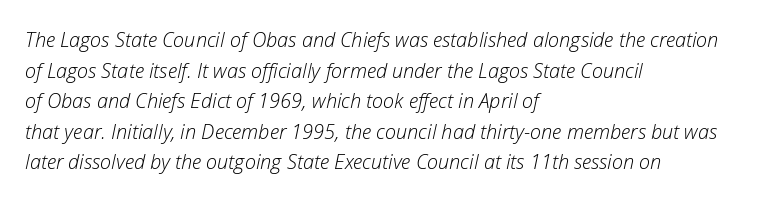
Q: Is the text bold? A: No.
Q: Is the text italic (slanted)? A: Yes, it leans right by about 12 degrees.
Q: Is the text underlined? A: No.
Q: How is the paragraph aligned? A: Left-aligned.
Q: Is the spacing between letters normal or unusually wide? A: Normal.
Q: Is the spacing between lines tight, normal or loose? A: Normal.
